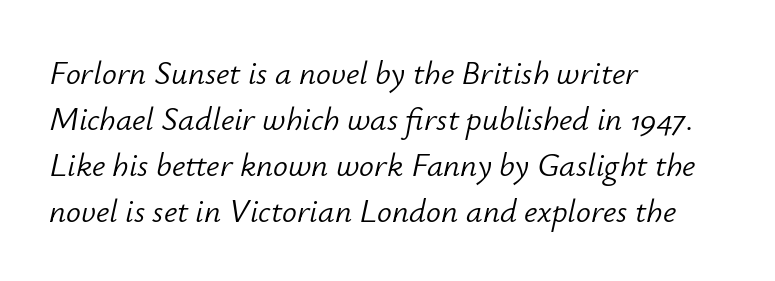
Tall strokes in this sample are angled rather than plumb. No chunkiness to these letters — they're not bold. Compared with typical paragraphs, the rows here are spaced about the same. Each word holds together tightly as a unit, with standard inter-letter gaps. Compared with a centered layout, this one pins lines to the left instead. Unmarked baselines from the first word to the last.
